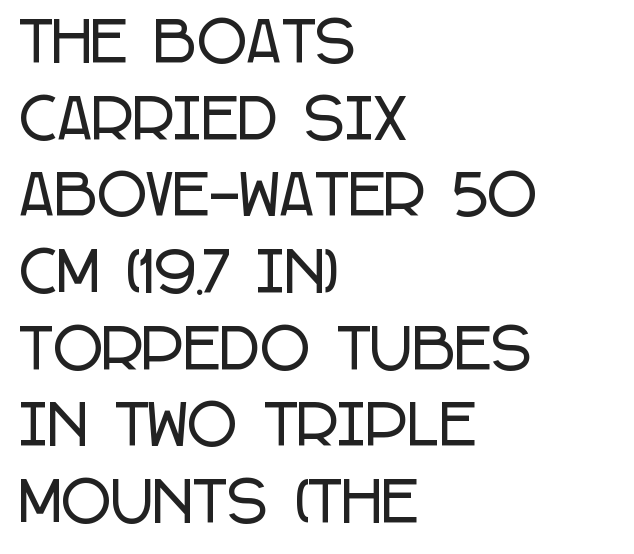
Q: Is the text italic (slanted)? A: No, it is upright.
Q: Is the typeface a serif or a sans-serif typeface? A: Sans-serif.
Q: Is the text underlined? A: No.
Q: How is the paragraph aligned? A: Left-aligned.
Q: Is the spacing between letters normal or unusually wide? A: Normal.
Q: Is the spacing between lines tight, normal or loose? A: Normal.
Q: Width (condensed, normal, or wide)? A: Condensed.
Q: Stroke contrast? A: Low.
Q: x-height? A: Large.
Q: Monospaced? A: No.
